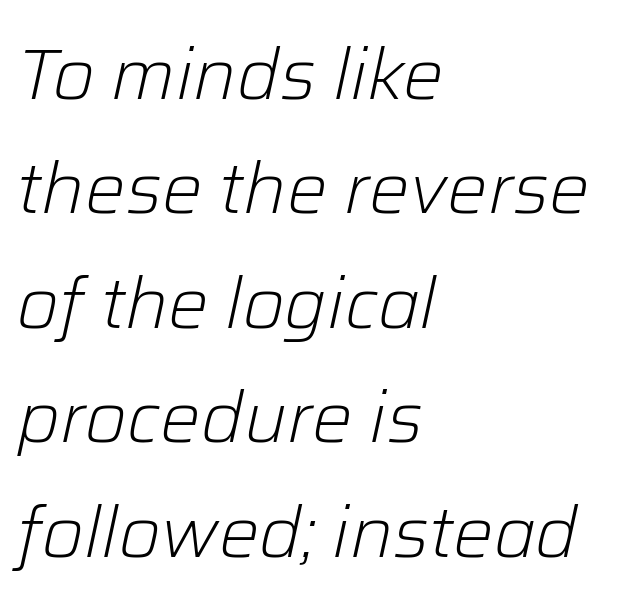
{"italic": "yes", "lean": "right", "slant_degrees": 12, "bold": "no", "weight": "light", "width": "normal", "stroke_contrast": "low", "x_height": "medium", "monospaced": "no", "underline": "no", "align": "left", "line_spacing": "normal", "line_spacing_ratio": 1.59, "letter_spacing": "normal", "letter_spacing_em": 0.0, "glyph_px": 72}
